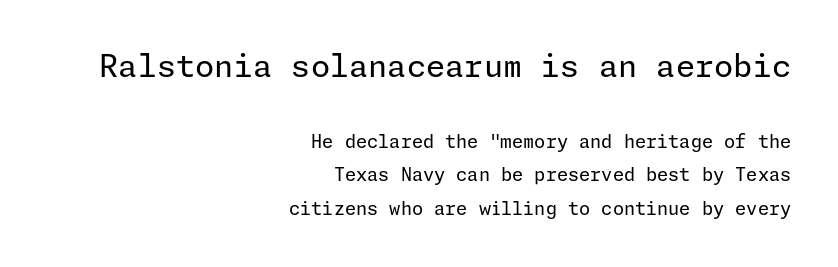
{"serif": "no", "italic": "no", "bold": "no", "weight": "regular", "width": "normal", "stroke_contrast": "low", "x_height": "medium", "underline": "no", "align": "right", "line_spacing_ratio": 1.87, "letter_spacing": "normal", "letter_spacing_em": 0.0, "larger_block": "first", "size_ratio": 1.72, "glyph_px": 31}
